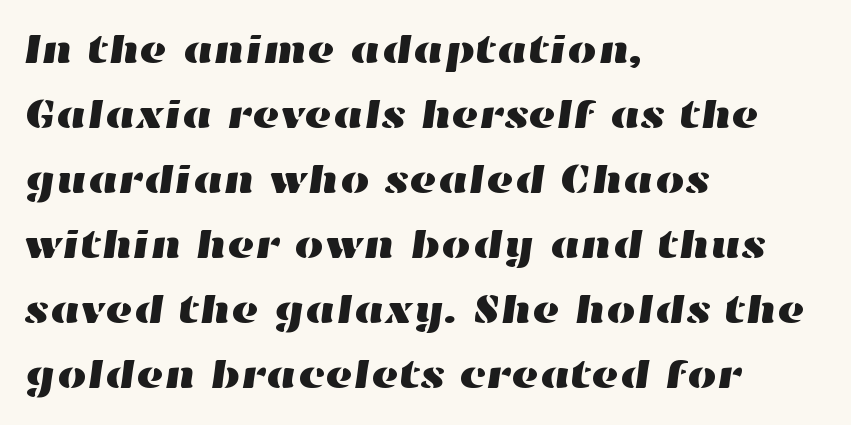
One glance says typical: line gaps are just what's usual. Character widths vary here, with narrow letters taking less room than wide ones. Check the space under the baseline: it is left empty. Caption: multi-line text, flush left, ragged right.
